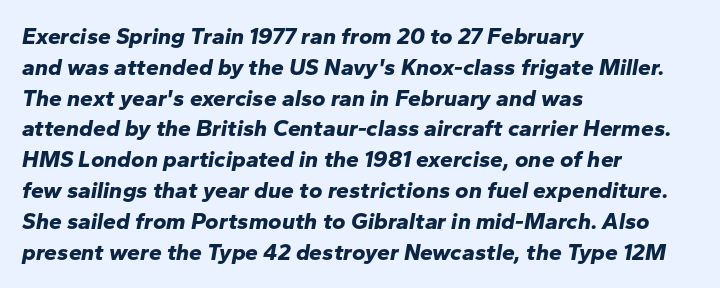
The image shows 23 px bold type, italic (leaning right); set left-aligned, normal line spacing (1.34x), normal letter spacing, not underlined.
